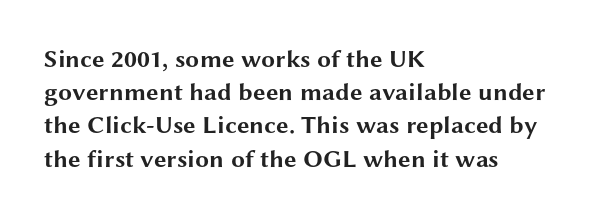
{"italic": "no", "bold": "yes", "underline": "no", "align": "left", "line_spacing": "normal", "line_spacing_ratio": 1.33, "letter_spacing": "normal", "letter_spacing_em": 0.0, "glyph_px": 25}
